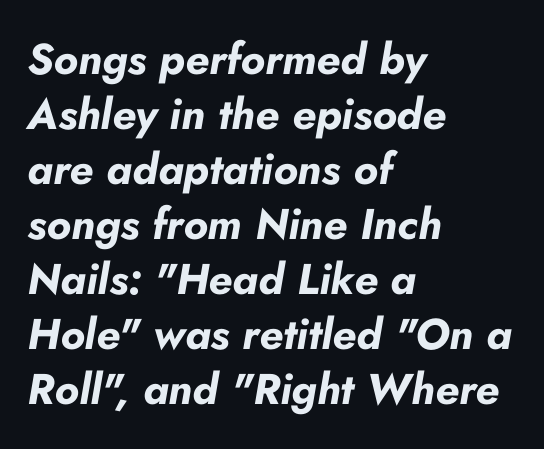
The leading is moderate, giving the passage an even texture. You can tell it's italic because the verticals aren't actually vertical. Glyph-to-glyph distance matches everyday printed text. Is this a fixed-width face? No — the glyphs have proportional, varying widths.
